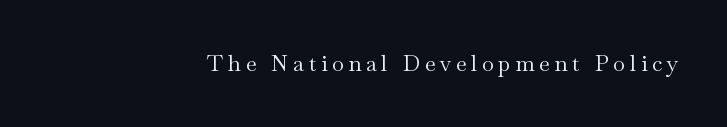
{"italic": "no", "bold": "no", "underline": "no", "align": "right", "letter_spacing": "wide", "letter_spacing_em": 0.21, "glyph_px": 22}
